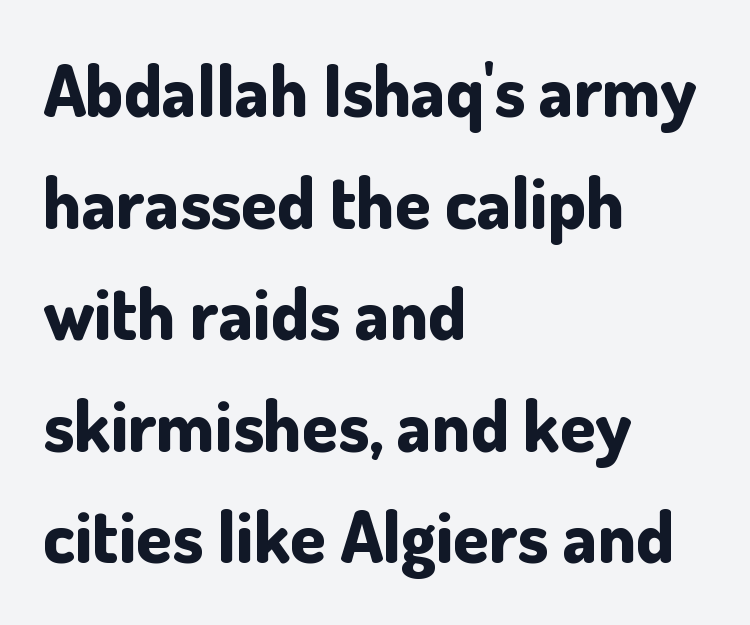
The image shows 72 px bold sans-serif type, upright; set left-aligned, normal line spacing (1.55x), normal letter spacing, not underlined; low stroke contrast and a small x-height.
